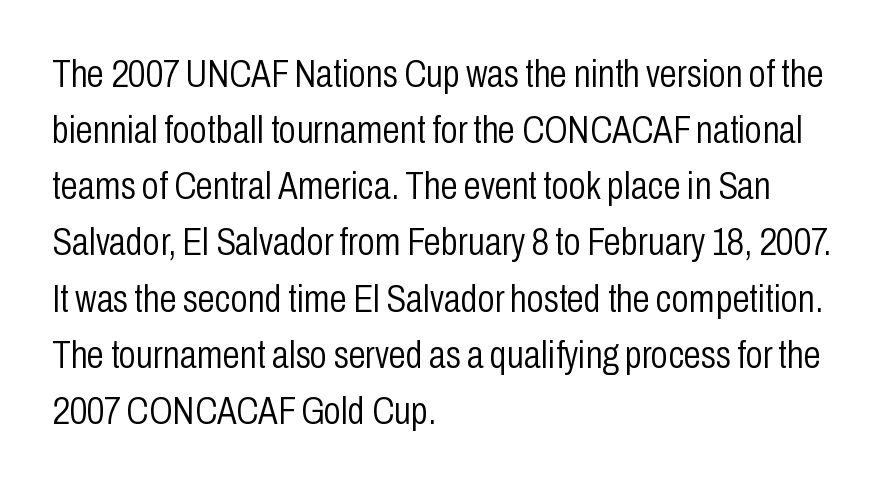
Q: Is the text bold? A: No.
Q: Is the text italic (slanted)? A: No, it is upright.
Q: Is the typeface a serif or a sans-serif typeface? A: Sans-serif.
Q: Is the text underlined? A: No.
Q: How is the paragraph aligned? A: Left-aligned.
Q: Is the spacing between letters normal or unusually wide? A: Normal.
Q: Is the spacing between lines tight, normal or loose? A: Normal.
Q: Width (condensed, normal, or wide)? A: Condensed.
Q: Stroke contrast? A: Low.
Q: x-height? A: Medium.
Q: Monospaced? A: No.
